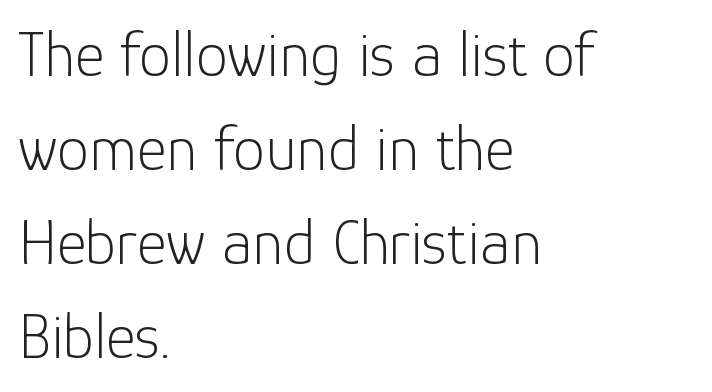
{"serif": "no", "italic": "no", "bold": "no", "weight": "light", "width": "normal", "stroke_contrast": "low", "x_height": "medium", "monospaced": "no", "underline": "no", "align": "left", "line_spacing": "normal", "line_spacing_ratio": 1.47, "letter_spacing": "normal", "letter_spacing_em": 0.0, "glyph_px": 64}
